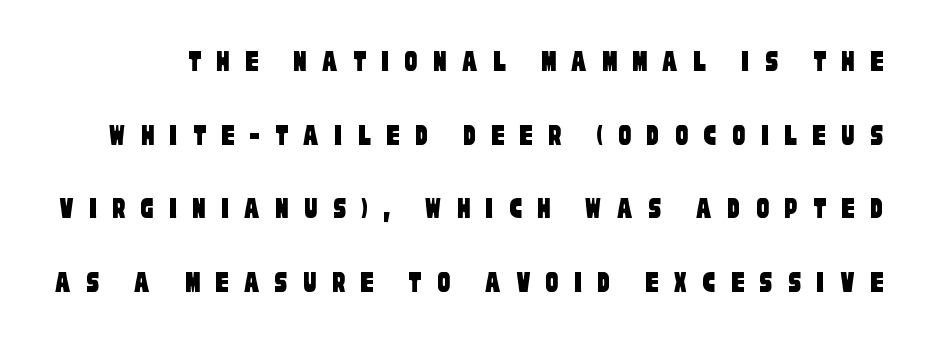
{"serif": "no", "width": "condensed", "stroke_contrast": "low", "x_height": "large", "monospaced": "no", "underline": "no", "line_spacing": "loose", "line_spacing_ratio": 2.3, "letter_spacing": "wide", "letter_spacing_em": 0.47, "glyph_px": 32}
